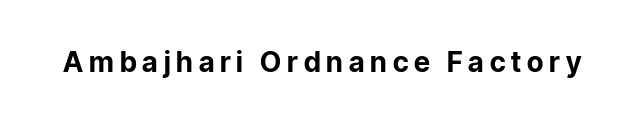
Q: Is the text bold? A: Yes.
Q: Is the text italic (slanted)? A: No, it is upright.
Q: Is the typeface a serif or a sans-serif typeface? A: Sans-serif.
Q: Is the text underlined? A: No.
Q: Is the spacing between letters normal or unusually wide? A: Unusually wide.
Q: Width (condensed, normal, or wide)? A: Normal.
Q: Stroke contrast? A: Low.
Q: x-height? A: Medium.
Q: Monospaced? A: No.
